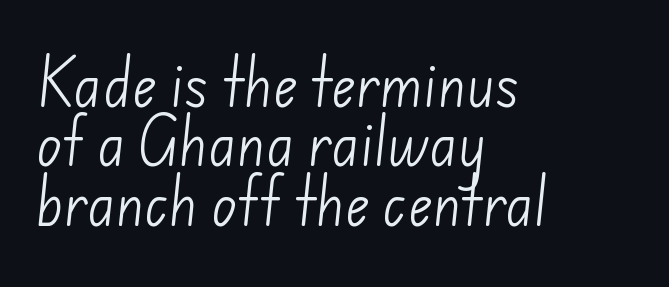
The image shows 53 px light sans-serif type; set left-aligned, tight line spacing (1.12x), normal letter spacing, not underlined; low stroke contrast and a small x-height.
